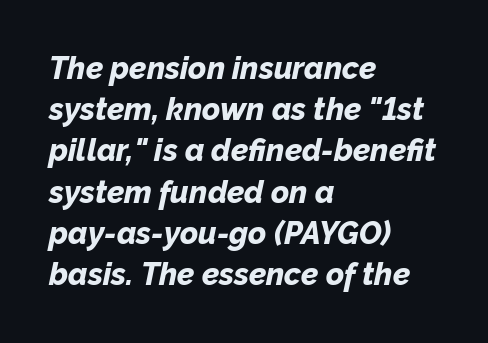
{"italic": "yes", "lean": "right", "slant_degrees": 12, "bold": "yes", "weight": "bold", "width": "normal", "stroke_contrast": "low", "x_height": "medium", "monospaced": "no", "underline": "no", "align": "left", "line_spacing": "normal", "line_spacing_ratio": 1.33, "letter_spacing": "normal", "letter_spacing_em": 0.0, "glyph_px": 31}
